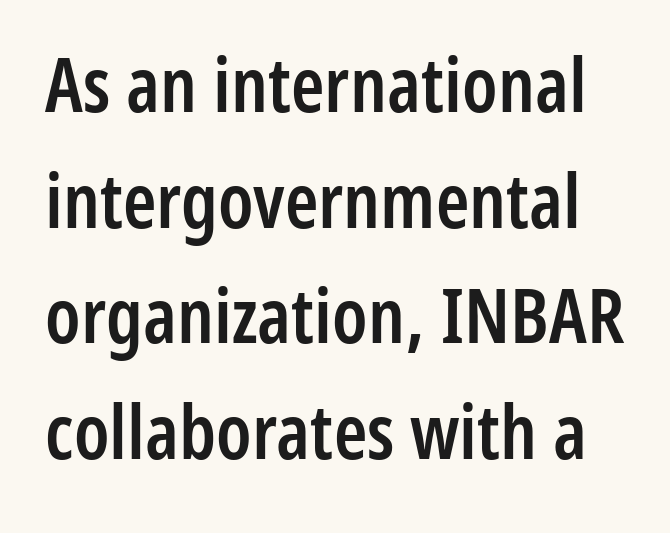
Q: Is the text bold? A: Semi-bold.
Q: Is the text italic (slanted)? A: No, it is upright.
Q: Is the typeface a serif or a sans-serif typeface? A: Sans-serif.
Q: Is the text underlined? A: No.
Q: Is the spacing between letters normal or unusually wide? A: Normal.
Q: Is the spacing between lines tight, normal or loose? A: Normal.
Q: Width (condensed, normal, or wide)? A: Condensed.
Q: Stroke contrast? A: Low.
Q: x-height? A: Medium.
Q: Monospaced? A: No.
